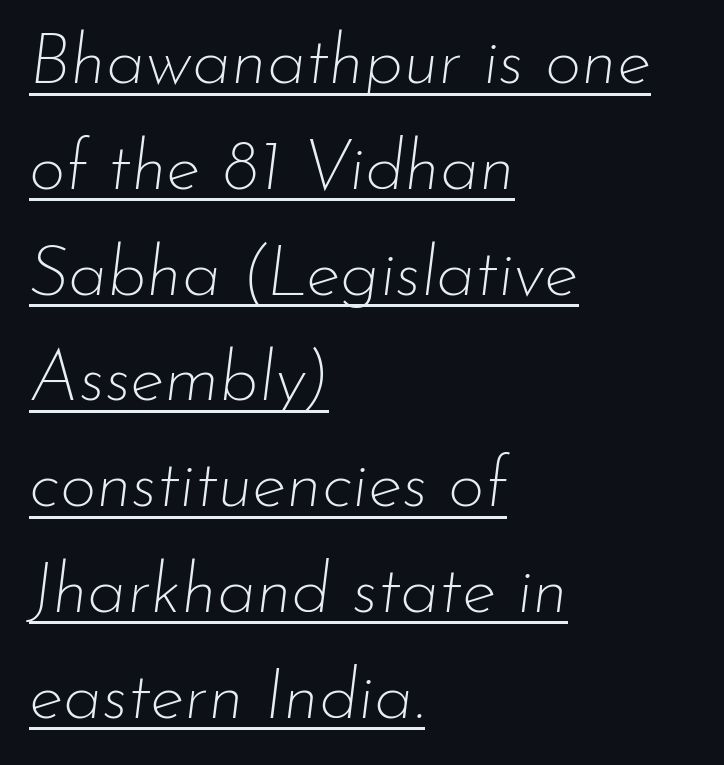
Quick note: italic. These lines are rendered in a variable-pitch font. The text block is weighted toward the left margin, trailing off unevenly rightward. The lines sit at an ordinary, default distance from one another. The weight tops out at a normal text grade.
